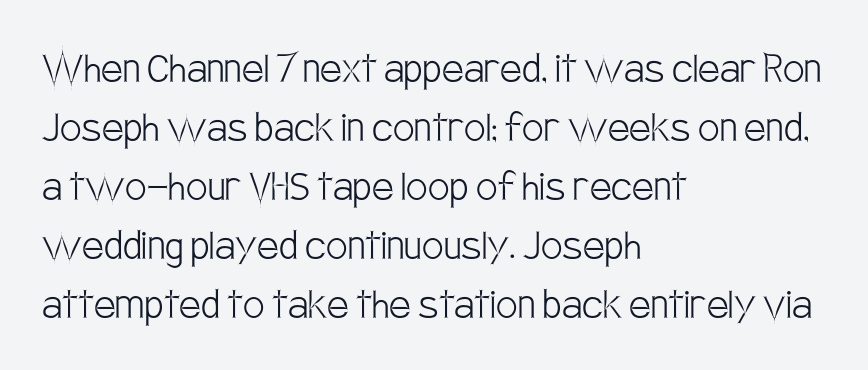
Words float on clear page, feet unadorned. The type family on display is of the sans-serif kind. This is not heavy type; no bold has been used. Designer's note — italics off, roman on. Observe the ordinary spacing: letters are neighbours, not strangers. The face used here is proportionally spaced, like ordinary book or web type.
